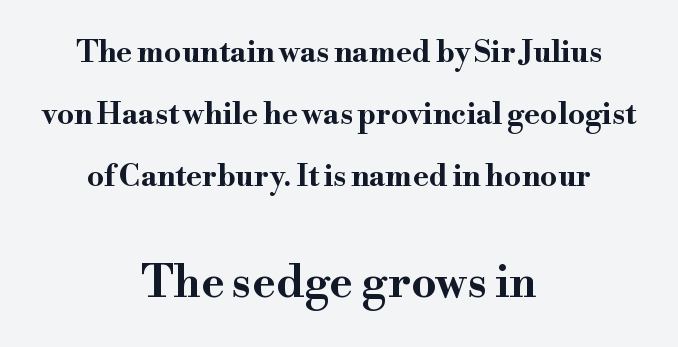
The image shows 45 px bold, wide serif type, upright; set centered, loose line spacing (2.06x), normal letter spacing, not underlined; the second (bottom) block is 1.5x larger; high stroke contrast and a small x-height.
